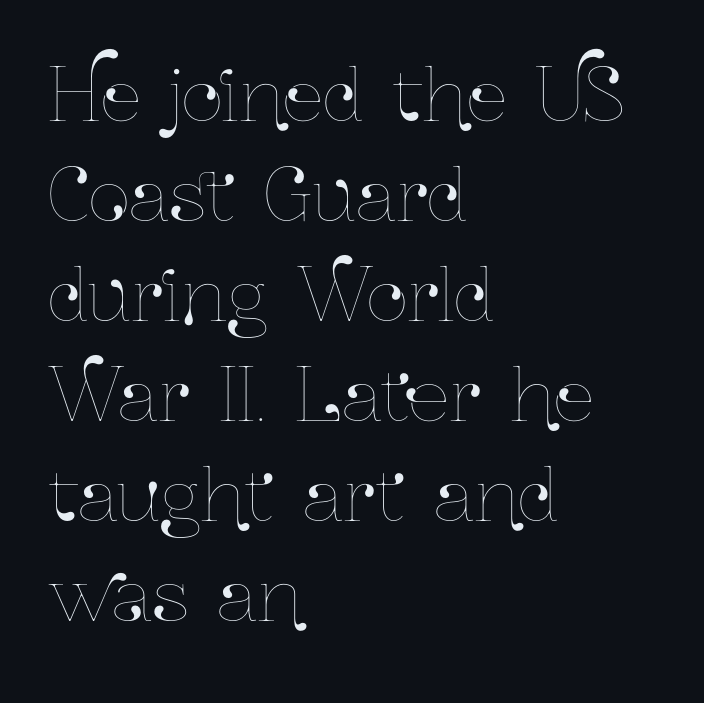
The image shows 72 px condensed type, upright; set left-aligned, normal line spacing (1.39x), normal letter spacing, not underlined; low stroke contrast and a medium x-height.
